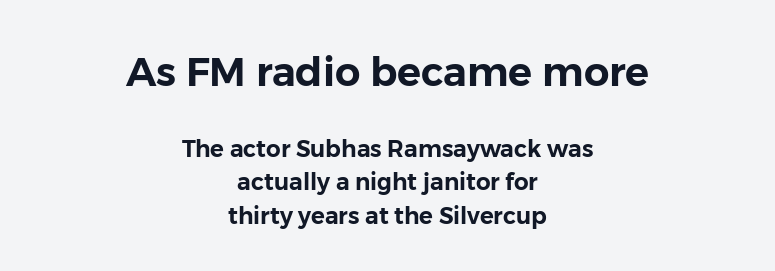
Q: Is the text italic (slanted)? A: No, it is upright.
Q: Is the typeface a serif or a sans-serif typeface? A: Sans-serif.
Q: Is the text underlined? A: No.
Q: How is the paragraph aligned? A: Centered.
Q: Is the spacing between letters normal or unusually wide? A: Normal.
Q: Is the spacing between lines tight, normal or loose? A: Normal.
Q: Which block of text is set in a larger size, the first (top) or the second (bottom)? A: The first (top) one.
Q: Width (condensed, normal, or wide)? A: Normal.
Q: Stroke contrast? A: Low.
Q: x-height? A: Medium.
Q: Monospaced? A: No.
